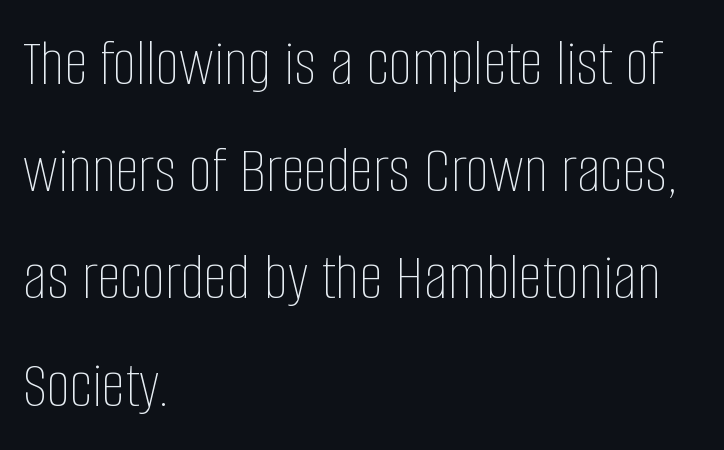
Q: Is the text bold? A: No.
Q: Is the text italic (slanted)? A: No, it is upright.
Q: Is the text underlined? A: No.
Q: How is the paragraph aligned? A: Left-aligned.
Q: Is the spacing between letters normal or unusually wide? A: Normal.
Q: Is the spacing between lines tight, normal or loose? A: Normal.
Q: Width (condensed, normal, or wide)? A: Condensed.
Q: Stroke contrast? A: Low.
Q: x-height? A: Large.
Q: Monospaced? A: No.
